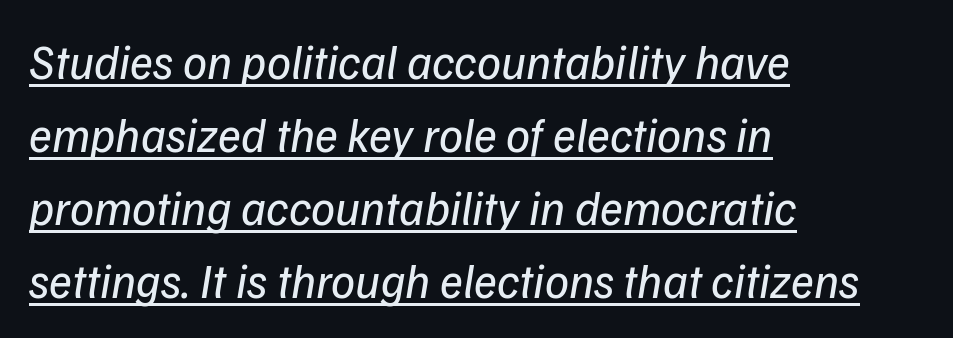
Q: Is the text bold? A: No.
Q: Is the typeface a serif or a sans-serif typeface? A: Sans-serif.
Q: Is the text underlined? A: Yes.
Q: How is the paragraph aligned? A: Left-aligned.
Q: Is the spacing between letters normal or unusually wide? A: Normal.
Q: Is the spacing between lines tight, normal or loose? A: Normal.
Q: Width (condensed, normal, or wide)? A: Normal.
Q: Stroke contrast? A: Low.
Q: x-height? A: Medium.
Q: Monospaced? A: No.
